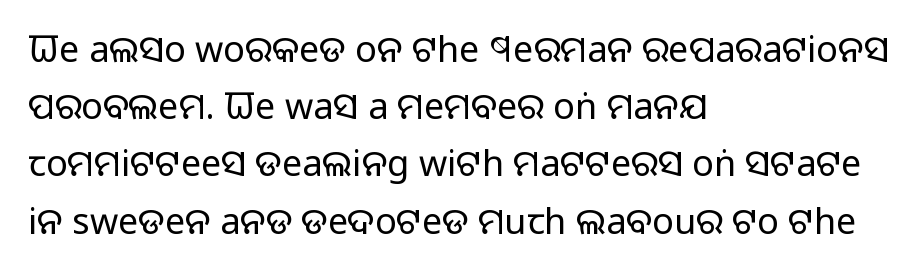
Q: Is the text bold? A: No.
Q: Is the text italic (slanted)? A: No, it is upright.
Q: Is the typeface a serif or a sans-serif typeface? A: Sans-serif.
Q: Is the text underlined? A: No.
Q: How is the paragraph aligned? A: Left-aligned.
Q: Is the spacing between letters normal or unusually wide? A: Normal.
Q: Is the spacing between lines tight, normal or loose? A: Normal.
Q: Width (condensed, normal, or wide)? A: Normal.
Q: Stroke contrast? A: Low.
Q: x-height? A: Large.
Q: Monospaced? A: No.
